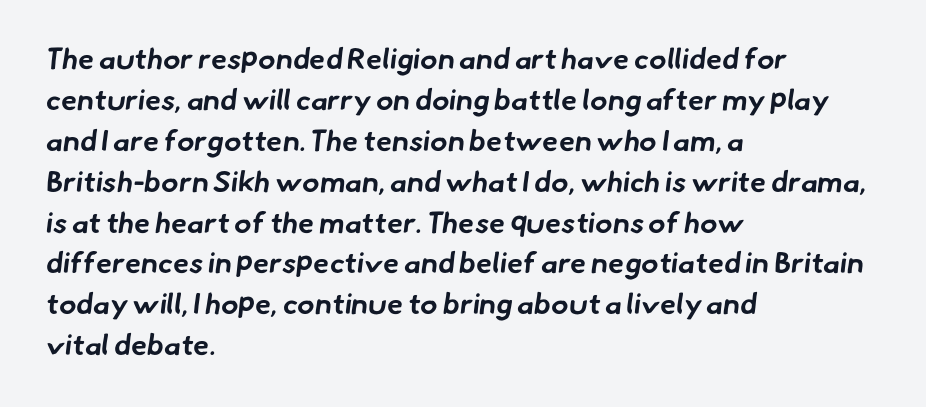
{"serif": "no", "bold": "yes", "weight": "bold", "width": "normal", "stroke_contrast": "low", "x_height": "small", "monospaced": "no", "underline": "no", "align": "left", "line_spacing": "normal", "line_spacing_ratio": 1.41, "letter_spacing": "normal", "letter_spacing_em": 0.0, "glyph_px": 29}
